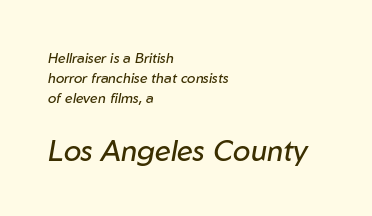
Do the characters align in a grid? No, the font is proportional. The font's italic variant was chosen for this text. The ragged edge is on the right, which tells us the setting is flush left. Inter-character spacing is left at the font's built-in metrics. The letters in the lower block stand taller than those in the block above. A quiet, ordinary-to-light weight characterises the typeface.
